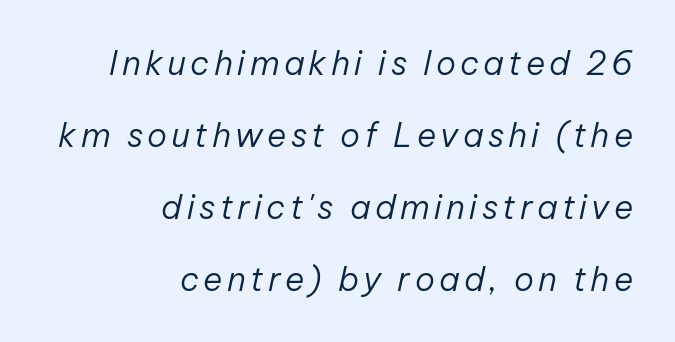
No word sits above an underline. The rendering applies a slant to the glyphs. The line-height multiplier appears high, well above default. A flush-right, rag-left setting is used for this passage. Think of a printed novel: that variable character pitch is what you see here.
